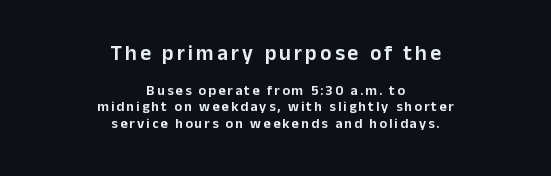
Q: Is the text italic (slanted)? A: No, it is upright.
Q: Is the text underlined? A: No.
Q: How is the paragraph aligned? A: Centered.
Q: Which block of text is set in a larger size, the first (top) or the second (bottom)? A: The first (top) one.
